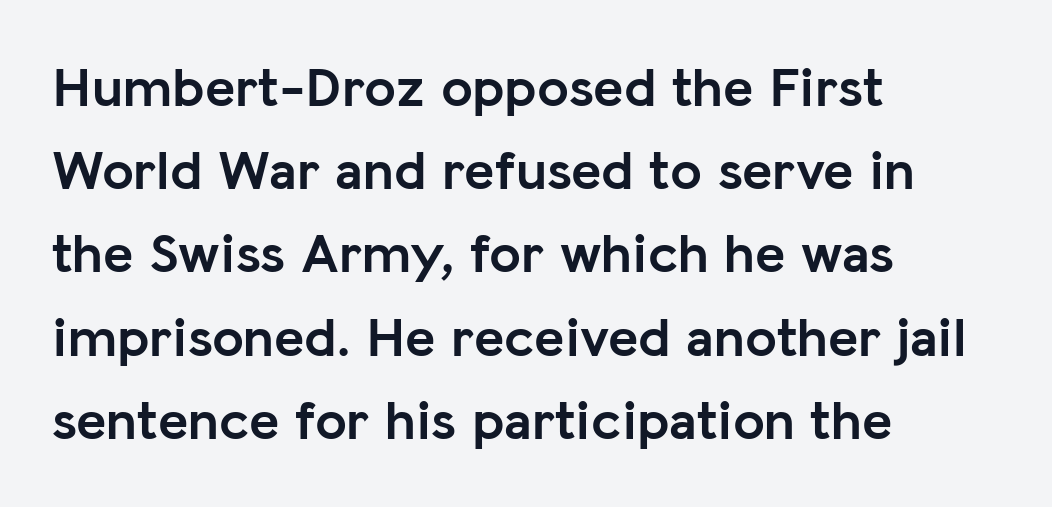
Q: Is the text bold? A: Yes.
Q: Is the text italic (slanted)? A: No, it is upright.
Q: Is the typeface a serif or a sans-serif typeface? A: Sans-serif.
Q: Is the text underlined? A: No.
Q: How is the paragraph aligned? A: Left-aligned.
Q: Is the spacing between letters normal or unusually wide? A: Normal.
Q: Is the spacing between lines tight, normal or loose? A: Normal.
Q: Width (condensed, normal, or wide)? A: Normal.
Q: Stroke contrast? A: Low.
Q: x-height? A: Medium.
Q: Monospaced? A: No.
